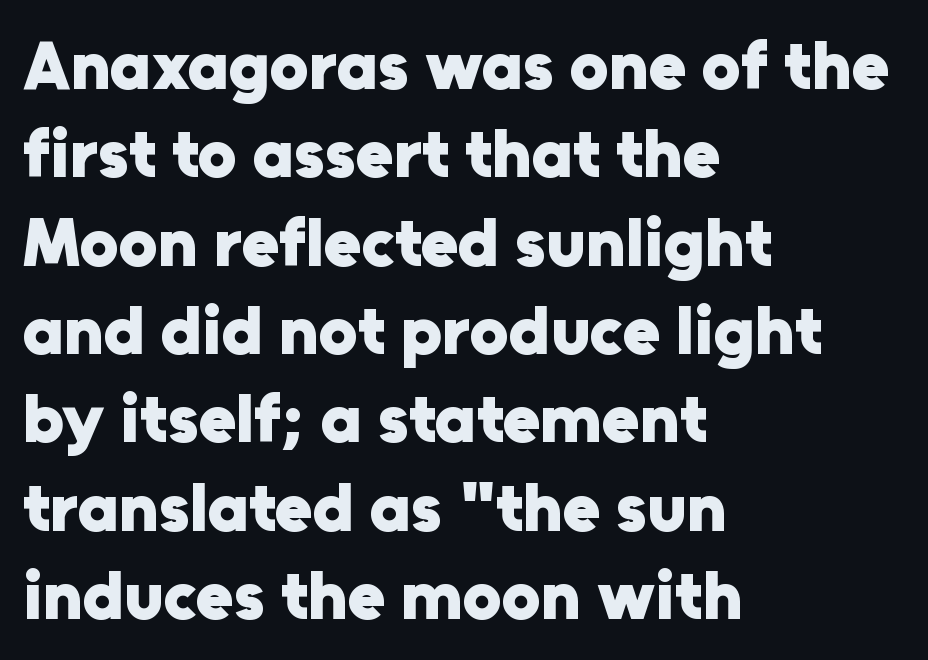
Q: Is the text bold? A: Yes.
Q: Is the text italic (slanted)? A: No, it is upright.
Q: Is the typeface a serif or a sans-serif typeface? A: Sans-serif.
Q: Is the text underlined? A: No.
Q: How is the paragraph aligned? A: Left-aligned.
Q: Is the spacing between letters normal or unusually wide? A: Normal.
Q: Is the spacing between lines tight, normal or loose? A: Normal.
Q: Width (condensed, normal, or wide)? A: Normal.
Q: Stroke contrast? A: Low.
Q: x-height? A: Medium.
Q: Monospaced? A: No.
